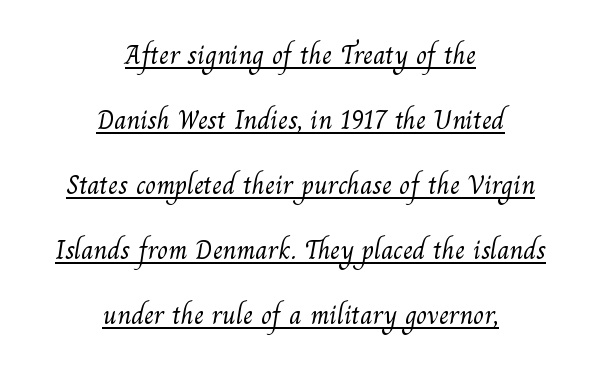
Q: Is the text bold? A: No.
Q: Is the typeface a serif or a sans-serif typeface? A: Serif.
Q: Is the text underlined? A: Yes.
Q: How is the paragraph aligned? A: Centered.
Q: Is the spacing between letters normal or unusually wide? A: Normal.
Q: Is the spacing between lines tight, normal or loose? A: Loose.
Q: Width (condensed, normal, or wide)? A: Normal.
Q: Stroke contrast? A: Medium.
Q: x-height? A: Small.
Q: Monospaced? A: No.
